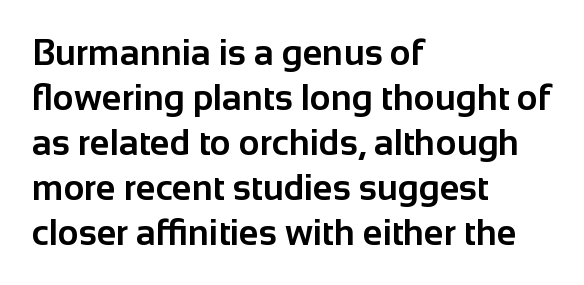
Q: Is the text bold? A: Yes.
Q: Is the text italic (slanted)? A: No, it is upright.
Q: Is the typeface a serif or a sans-serif typeface? A: Sans-serif.
Q: Is the text underlined? A: No.
Q: How is the paragraph aligned? A: Left-aligned.
Q: Is the spacing between letters normal or unusually wide? A: Normal.
Q: Is the spacing between lines tight, normal or loose? A: Normal.
Q: Width (condensed, normal, or wide)? A: Normal.
Q: Stroke contrast? A: Low.
Q: x-height? A: Medium.
Q: Monospaced? A: No.
